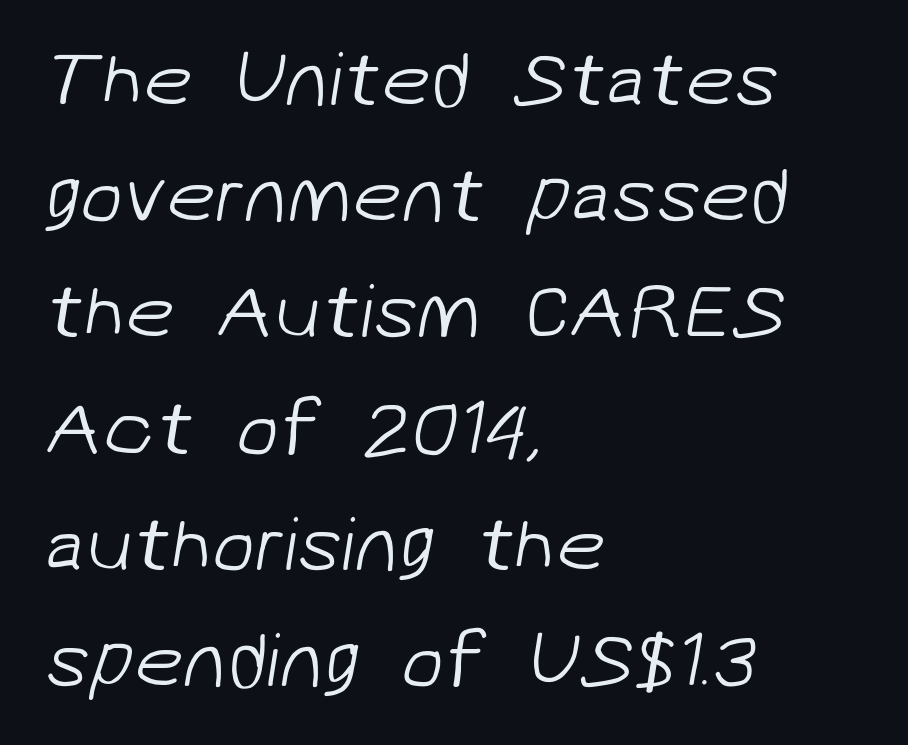
The image shows 78 px light sans-serif type; set left-aligned, normal line spacing (1.49x), normal letter spacing, not underlined; low stroke contrast and a medium x-height.
